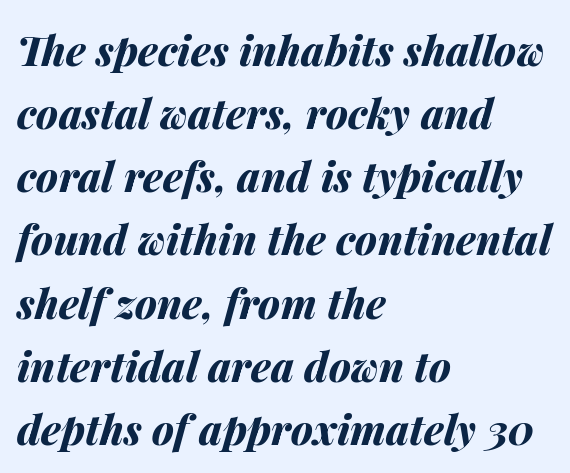
Q: Is the text bold? A: Yes.
Q: Is the text italic (slanted)? A: Yes, it leans right by about 14 degrees.
Q: Is the text underlined? A: No.
Q: How is the paragraph aligned? A: Left-aligned.
Q: Is the spacing between letters normal or unusually wide? A: Normal.
Q: Is the spacing between lines tight, normal or loose? A: Normal.
Q: Width (condensed, normal, or wide)? A: Normal.
Q: Stroke contrast? A: Medium.
Q: x-height? A: Medium.
Q: Monospaced? A: No.
